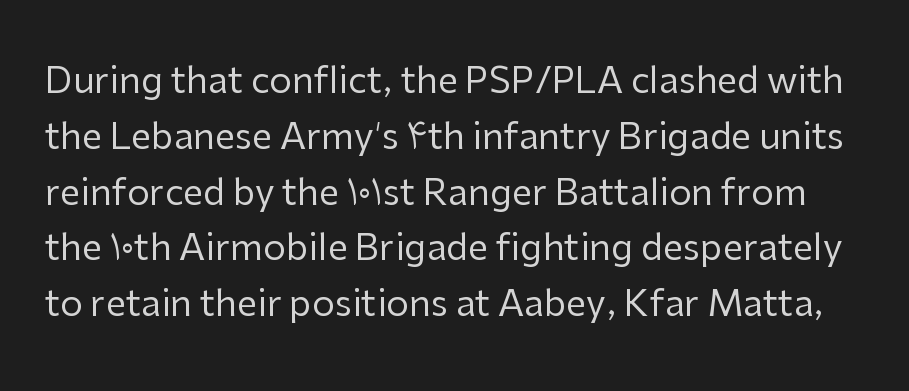
The image shows 36 px regular-weight sans-serif type, upright; set normal line spacing (1.55x), normal letter spacing, not underlined; low stroke contrast and a medium x-height.
